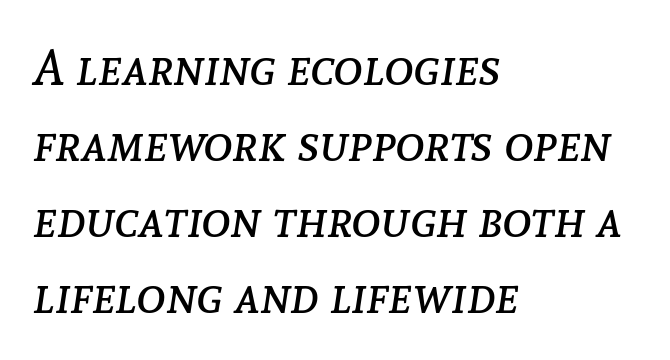
The image shows 50 px regular-weight type, italic (leaning right); set left-aligned, normal line spacing (1.52x), normal letter spacing, not underlined; low stroke contrast and a medium x-height.
